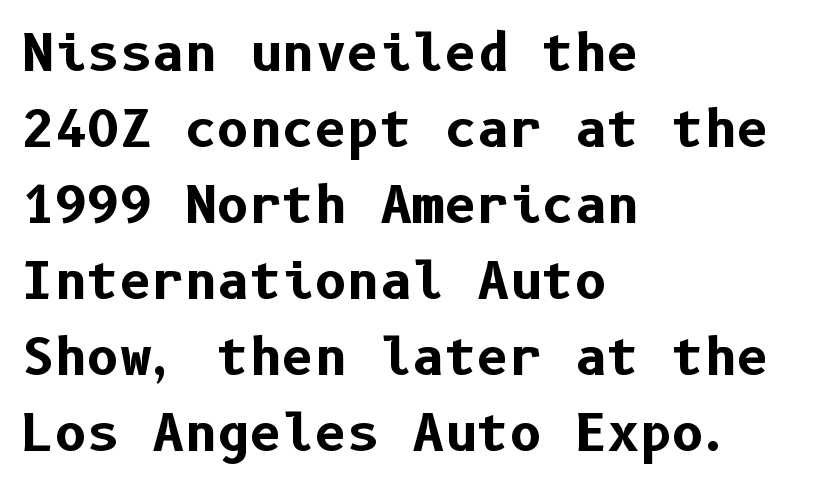
The image shows 50 px bold sans-serif type, upright; set left-aligned, normal line spacing (1.52x), normal letter spacing, not underlined; low stroke contrast and a medium x-height.
